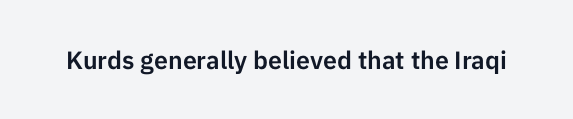
Q: Is the text italic (slanted)? A: No, it is upright.
Q: Is the text underlined? A: No.
Q: Is the spacing between letters normal or unusually wide? A: Normal.
